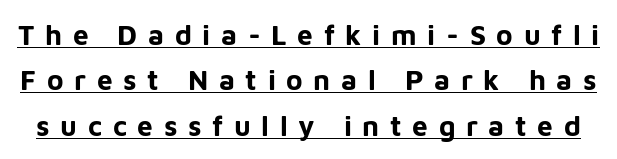
The image shows 28 px bold sans-serif type, upright; set normal line spacing (1.62x), unusually wide letter spacing (+0.38 em), underlined; low stroke contrast and a medium x-height.
